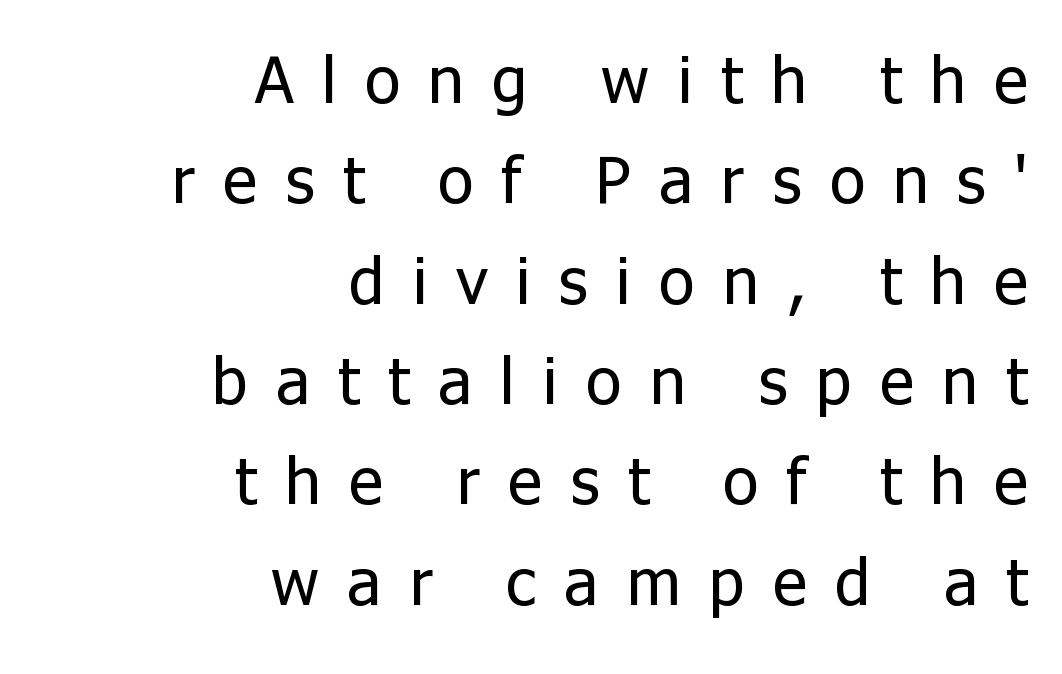
Q: Is the text bold? A: No.
Q: Is the text italic (slanted)? A: No, it is upright.
Q: Is the typeface a serif or a sans-serif typeface? A: Sans-serif.
Q: Is the text underlined? A: No.
Q: How is the paragraph aligned? A: Right-aligned.
Q: Is the spacing between letters normal or unusually wide? A: Unusually wide.
Q: Is the spacing between lines tight, normal or loose? A: Normal.
Q: Width (condensed, normal, or wide)? A: Normal.
Q: Stroke contrast? A: Low.
Q: x-height? A: Medium.
Q: Monospaced? A: No.
